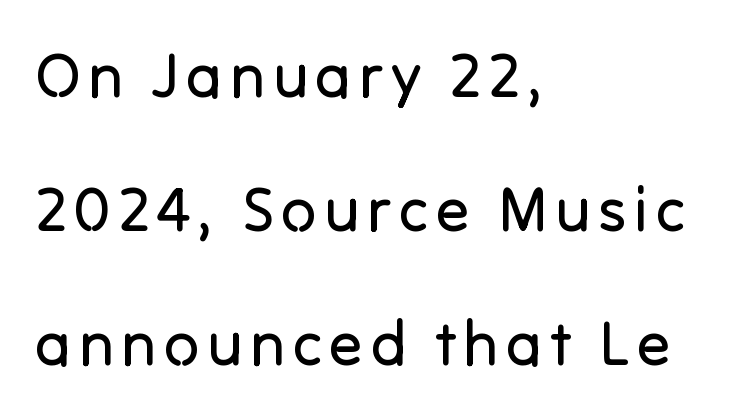
{"serif": "no", "italic": "no", "bold": "no", "weight": "regular", "width": "normal", "stroke_contrast": "low", "x_height": "medium", "monospaced": "no", "underline": "no", "align": "left", "line_spacing": "loose", "line_spacing_ratio": 2.16, "glyph_px": 62}
